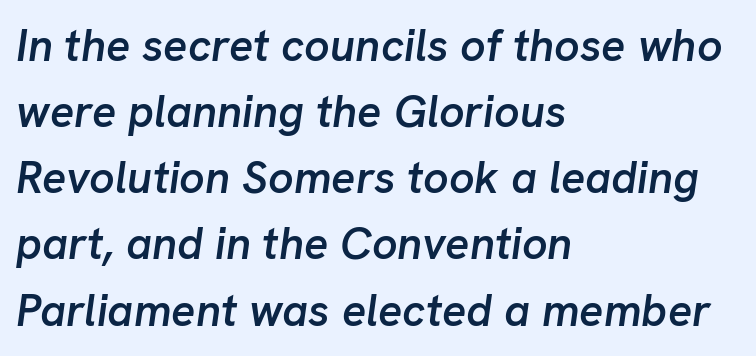
A classic flush-left, rag-right setting is used for this passage. If you measured baseline to baseline, you'd find a middling distance. The glyphs are unaccompanied by any horizontal stroke below them. Is this a fixed-width face? No — the glyphs have proportional, varying widths.
